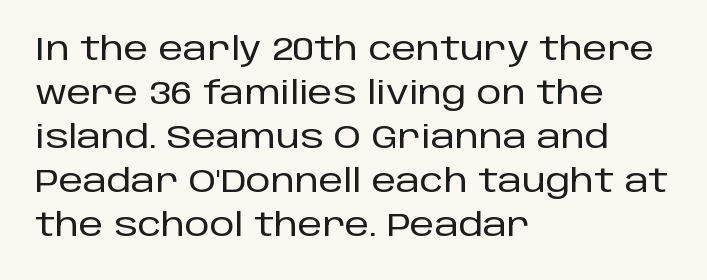
The image shows 31 px sans-serif type, upright; set left-aligned, normal line spacing (1.42x), normal letter spacing, not underlined; low stroke contrast and a large x-height.
